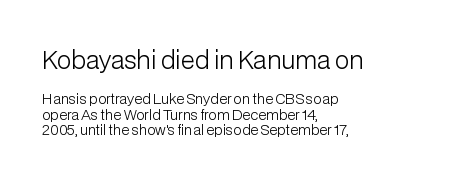
{"italic": "no", "bold": "no", "underline": "no", "align": "left", "line_spacing": "tight", "line_spacing_ratio": 1.12, "letter_spacing": "normal", "letter_spacing_em": 0.0, "larger_block": "first", "size_ratio": 1.71, "glyph_px": 24}
